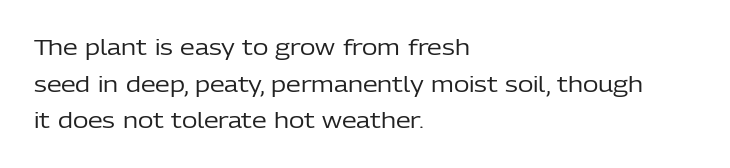
Q: Is the text bold? A: No.
Q: Is the text italic (slanted)? A: No, it is upright.
Q: Is the text underlined? A: No.
Q: How is the paragraph aligned? A: Left-aligned.
Q: Is the spacing between letters normal or unusually wide? A: Normal.
